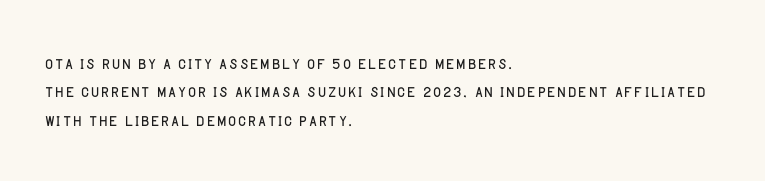
Q: Is the text bold? A: No.
Q: Is the text italic (slanted)? A: No, it is upright.
Q: Is the text underlined? A: No.
Q: How is the paragraph aligned? A: Left-aligned.
Q: Is the spacing between letters normal or unusually wide? A: Normal.
Q: Is the spacing between lines tight, normal or loose? A: Normal.
